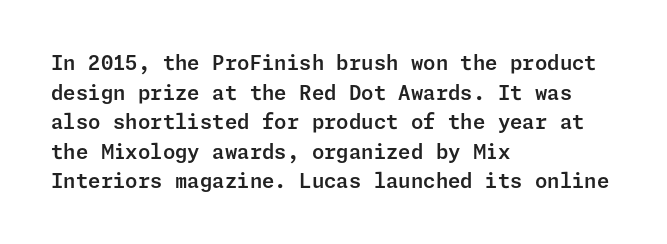
The image shows 20 px text type, upright; set left-aligned, normal line spacing (1.48x), normal letter spacing, not underlined.
